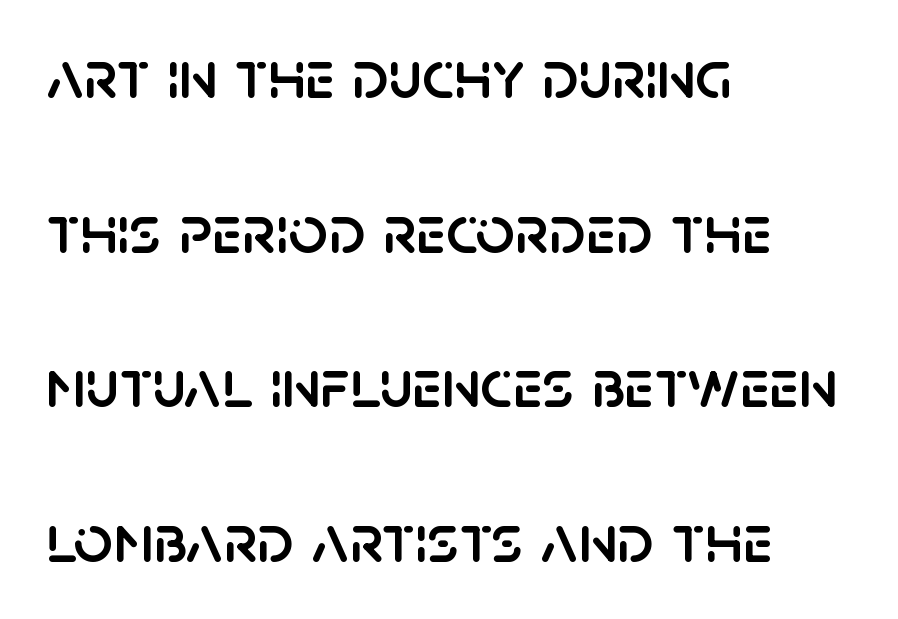
Type style note: lacks serifs. Note the varied advance widths — an 'i' is clearly narrower than an 'm'. In terms of letterspacing, this is plain default setting. Decoration check: the copy has no underline.
